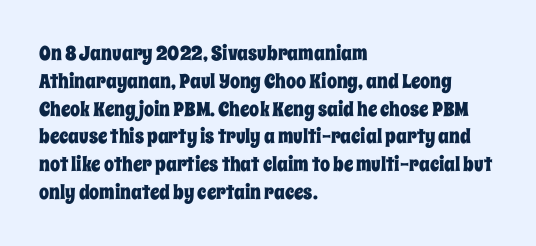
Q: Is the text italic (slanted)? A: No, it is upright.
Q: Is the text underlined? A: No.
Q: How is the paragraph aligned? A: Left-aligned.
Q: Is the spacing between letters normal or unusually wide? A: Normal.
Q: Is the spacing between lines tight, normal or loose? A: Normal.
